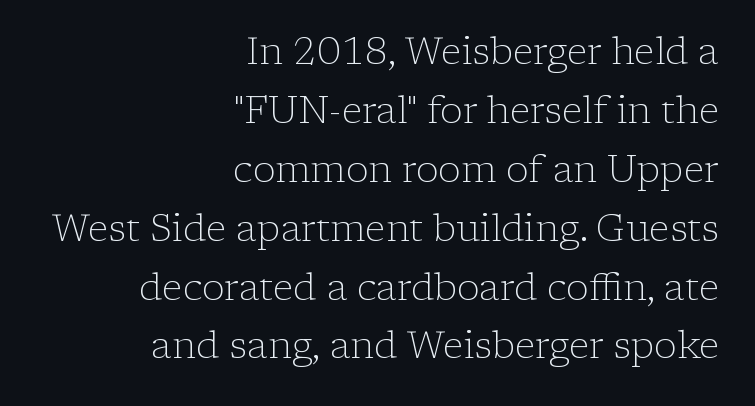
{"serif": "yes", "italic": "no", "bold": "no", "weight": "light", "width": "normal", "stroke_contrast": "low", "x_height": "medium", "monospaced": "no", "underline": "no", "align": "right", "line_spacing": "normal", "line_spacing_ratio": 1.55, "letter_spacing": "normal", "letter_spacing_em": 0.0, "glyph_px": 38}
